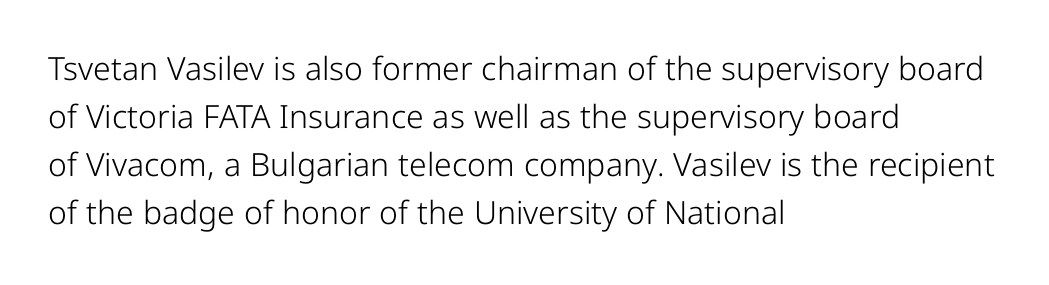
{"serif": "no", "italic": "no", "bold": "no", "weight": "light", "width": "condensed", "stroke_contrast": "low", "x_height": "medium", "monospaced": "no", "underline": "no", "align": "left", "line_spacing": "normal", "line_spacing_ratio": 1.5, "letter_spacing": "normal", "letter_spacing_em": 0.0, "glyph_px": 32}
